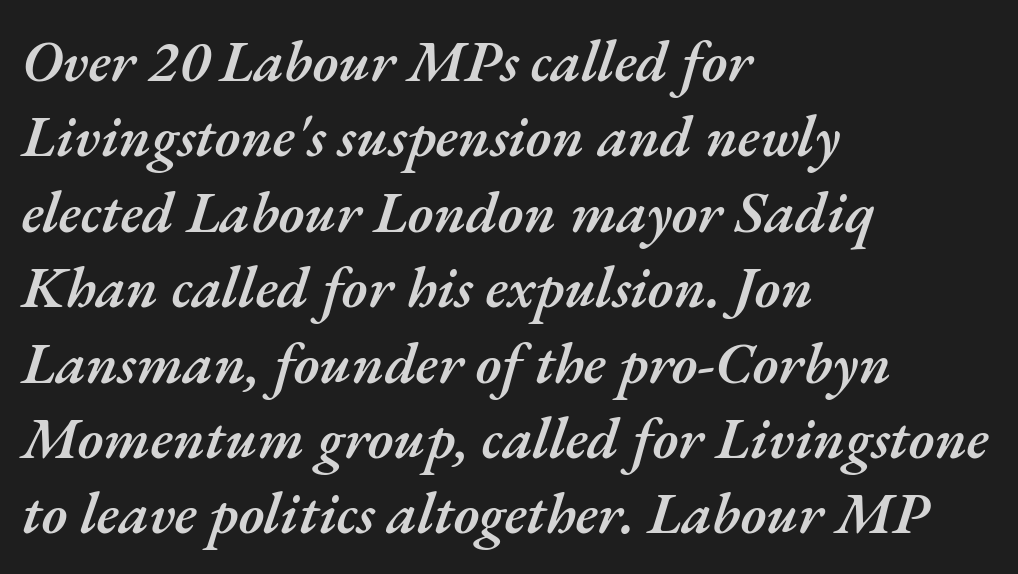
The image shows 58 px semibold type, italic (leaning right); set left-aligned, normal line spacing (1.3x), normal letter spacing, not underlined; medium stroke contrast and a small x-height.
